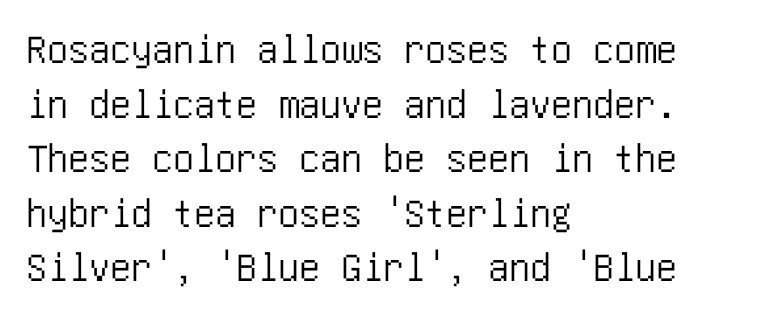
Q: Is the text italic (slanted)? A: No, it is upright.
Q: Is the typeface a serif or a sans-serif typeface? A: Sans-serif.
Q: Is the text underlined? A: No.
Q: How is the paragraph aligned? A: Left-aligned.
Q: Is the spacing between letters normal or unusually wide? A: Normal.
Q: Is the spacing between lines tight, normal or loose? A: Normal.
Q: Width (condensed, normal, or wide)? A: Condensed.
Q: Stroke contrast? A: Low.
Q: x-height? A: Large.
